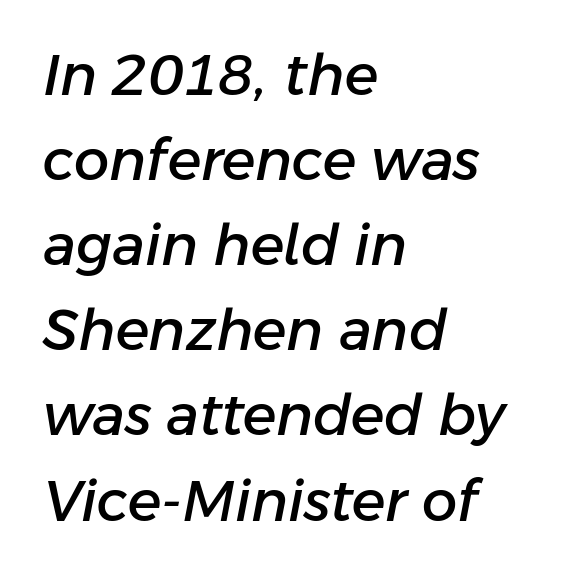
Horizontal alignment here is leftward, the default for most running prose. Quick note: interline space is typical. How are the letters spaced? Ordinarily, with no added tracking. Notice how the stems are inclined rather than vertical — that's the hallmark of italics.
